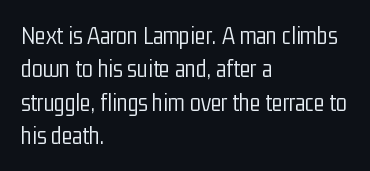
Notice how the stems are strictly vertical — no italics here. Clear beneath every line of the passage. Compared with typical paragraphs, the rows here are spaced about the same. The letters look calm and open, with moderate or lighter stems. Spacing between characters is what you'd get straight out of the box.
